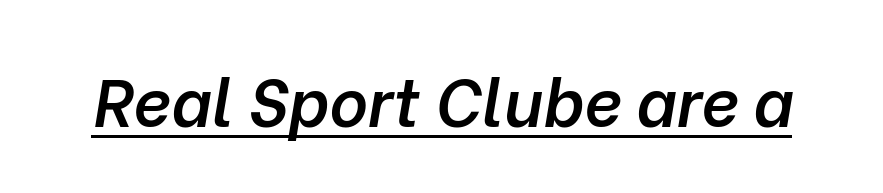
The image shows 66 px semibold type, italic (leaning right); set normal letter spacing, underlined; low stroke contrast and a medium x-height.
